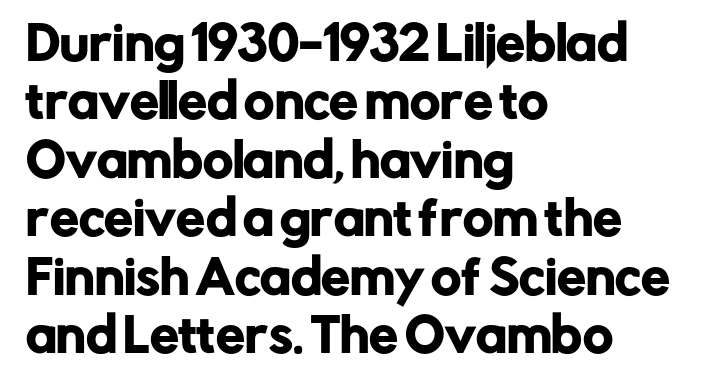
Q: Is the text italic (slanted)? A: No, it is upright.
Q: Is the typeface a serif or a sans-serif typeface? A: Sans-serif.
Q: Is the text underlined? A: No.
Q: How is the paragraph aligned? A: Left-aligned.
Q: Is the spacing between letters normal or unusually wide? A: Normal.
Q: Is the spacing between lines tight, normal or loose? A: Normal.
Q: Width (condensed, normal, or wide)? A: Normal.
Q: Stroke contrast? A: Low.
Q: x-height? A: Medium.
Q: Monospaced? A: No.
